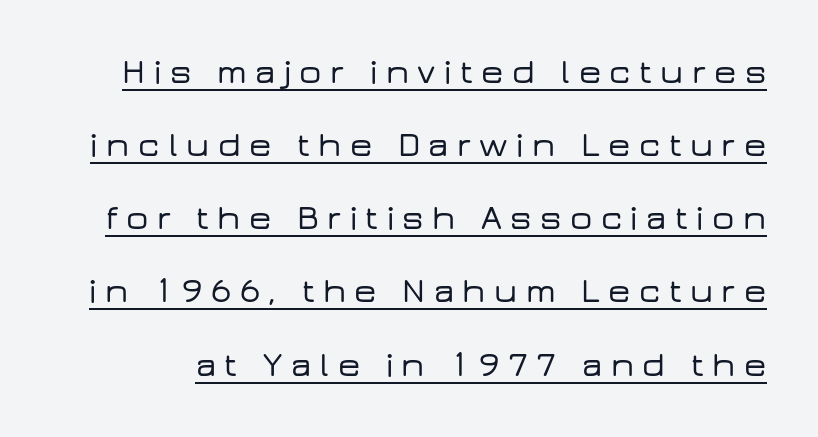
The image shows 35 px wide sans-serif type, upright; set loose line spacing (2.09x), unusually wide letter spacing (+0.24 em), underlined; low stroke contrast and a medium x-height.
